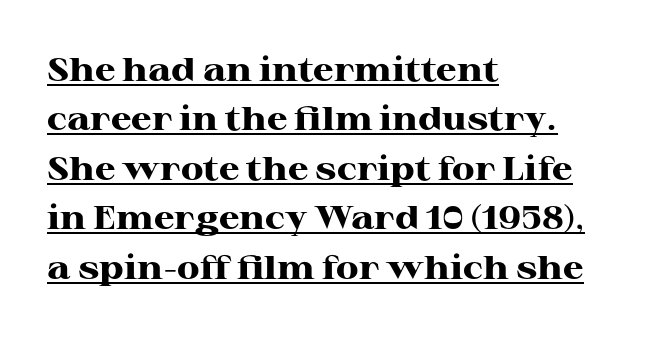
{"serif": "yes", "italic": "no", "bold": "yes", "weight": "heavy", "width": "wide", "stroke_contrast": "high", "x_height": "medium", "monospaced": "no", "underline": "yes", "align": "left", "line_spacing": "normal", "line_spacing_ratio": 1.5, "letter_spacing": "normal", "letter_spacing_em": 0.0, "glyph_px": 33}
